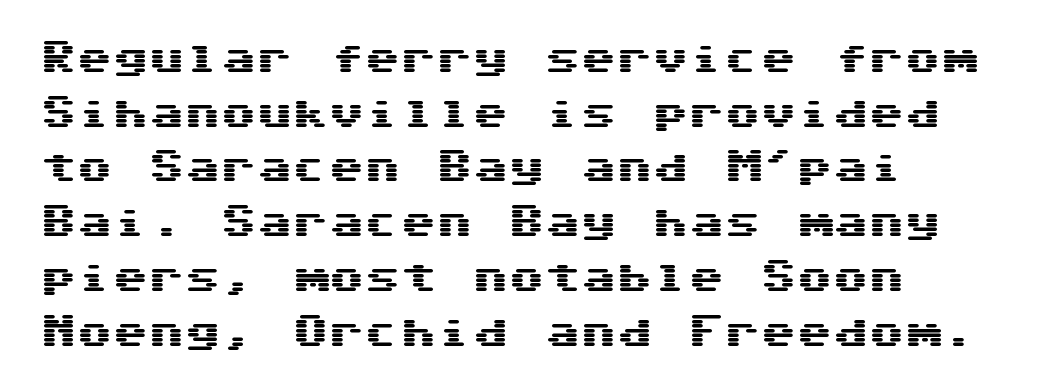
Q: Is the text italic (slanted)? A: No, it is upright.
Q: Is the typeface a serif or a sans-serif typeface? A: Sans-serif.
Q: Is the text underlined? A: No.
Q: How is the paragraph aligned? A: Left-aligned.
Q: Is the spacing between letters normal or unusually wide? A: Normal.
Q: Is the spacing between lines tight, normal or loose? A: Normal.
Q: Width (condensed, normal, or wide)? A: Wide.
Q: Stroke contrast? A: Medium.
Q: x-height? A: Medium.
